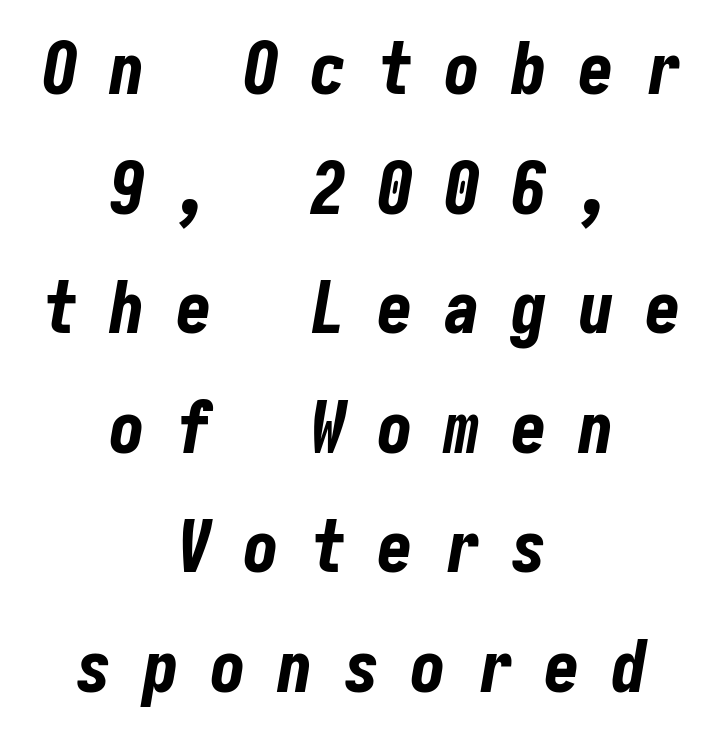
Q: Is the text bold? A: Yes.
Q: Is the text italic (slanted)? A: Yes, it leans right by about 10 degrees.
Q: Is the text underlined? A: No.
Q: How is the paragraph aligned? A: Centered.
Q: Is the spacing between letters normal or unusually wide? A: Unusually wide.
Q: Is the spacing between lines tight, normal or loose? A: Normal.
Q: Width (condensed, normal, or wide)? A: Condensed.
Q: Stroke contrast? A: Low.
Q: x-height? A: Medium.
